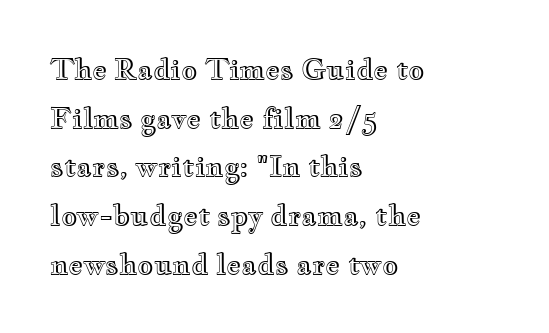
Q: Is the text italic (slanted)? A: No, it is upright.
Q: Is the text underlined? A: No.
Q: How is the paragraph aligned? A: Left-aligned.
Q: Is the spacing between letters normal or unusually wide? A: Normal.
Q: Width (condensed, normal, or wide)? A: Wide.
Q: x-height? A: Small.
Q: Monospaced? A: No.
